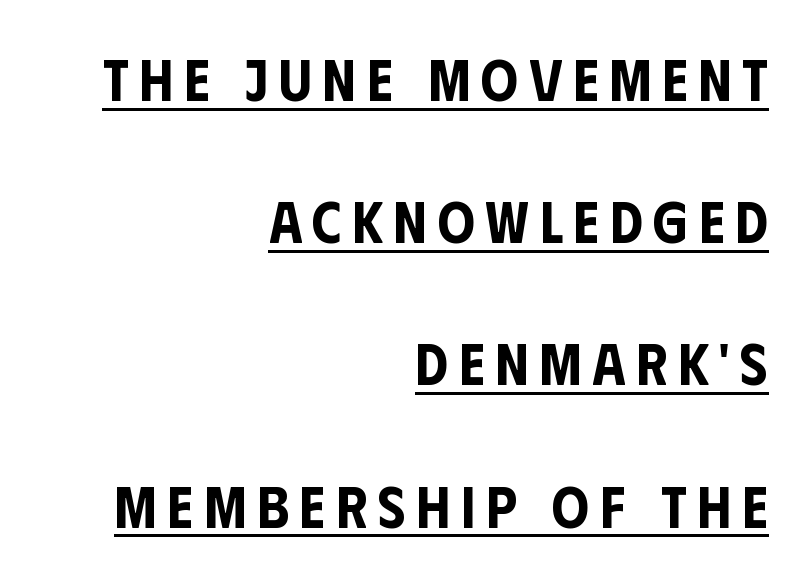
{"serif": "no", "italic": "no", "width": "condensed", "stroke_contrast": "low", "x_height": "large", "monospaced": "no", "underline": "yes", "align": "right", "line_spacing": "loose", "line_spacing_ratio": 2.41, "glyph_px": 59}
